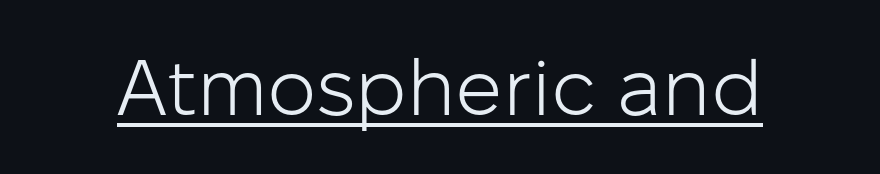
Each word holds together tightly as a unit, with standard inter-letter gaps. Posture: straight, roman, zero tilt. Underline: present. Spacing verdict: proportional, widths tailored to each character.
